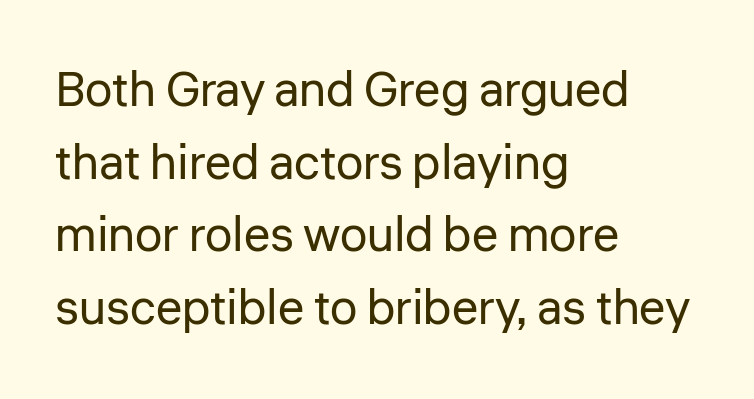
Letters have the restrained weight of plain body copy at most. No feet cap the strokes, marking this as sans-serif type. The glyphs are unaccompanied by any horizontal stroke below them. Spacing between characters is what you'd get straight out of the box. Is there much room between lines? A standard amount, neither cramped nor airy.
